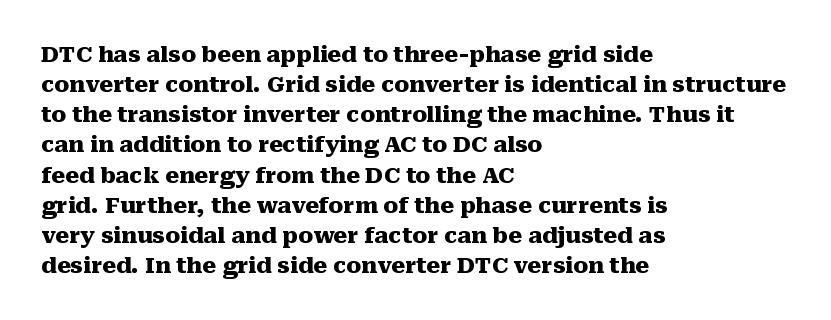
Q: Is the text bold? A: Yes.
Q: Is the text italic (slanted)? A: No, it is upright.
Q: Is the text underlined? A: No.
Q: How is the paragraph aligned? A: Left-aligned.
Q: Is the spacing between letters normal or unusually wide? A: Normal.
Q: Is the spacing between lines tight, normal or loose? A: Normal.
